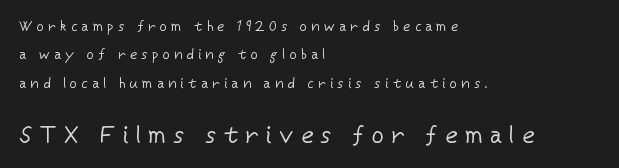
Inter-character spacing is expanded well beyond the font's built-in metrics. Stroke mass is kept to a normal reading level or below. The typesetter chose a ragged-right arrangement here. The string is rendered with underlining switched off. These two chunks differ in scale, with the bottom chunk taking the larger measure.
